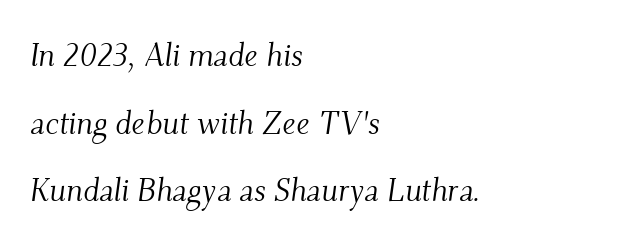
{"serif": "yes", "italic": "yes", "lean": "right", "slant_degrees": 9, "bold": "no", "weight": "light", "width": "normal", "stroke_contrast": "medium", "x_height": "small", "monospaced": "no", "underline": "no", "align": "left", "line_spacing": "loose", "line_spacing_ratio": 2.11, "letter_spacing": "normal", "letter_spacing_em": 0.0, "glyph_px": 32}
